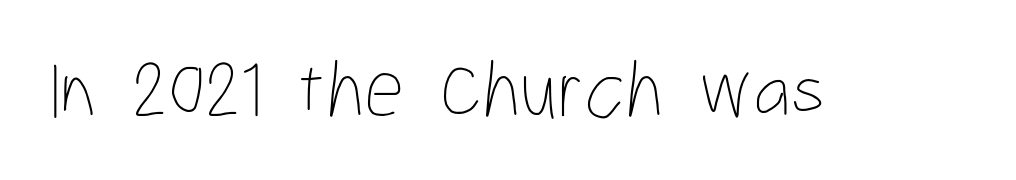
Q: Is the text bold? A: No.
Q: Is the text italic (slanted)? A: No, it is upright.
Q: Is the text underlined? A: No.
Q: Is the spacing between letters normal or unusually wide? A: Normal.
Q: Width (condensed, normal, or wide)? A: Condensed.
Q: Stroke contrast? A: Low.
Q: x-height? A: Medium.
Q: Monospaced? A: No.
